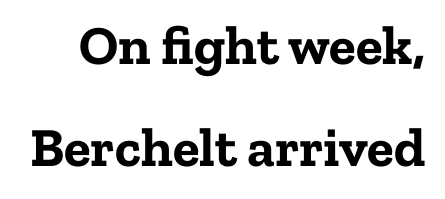
Every letter is thick-stroked: bold, no question. The gaps between neighbouring characters are ordinary and unremarkable. These lines are rendered in a variable-pitch font. These lines are composed in type with serifs.
